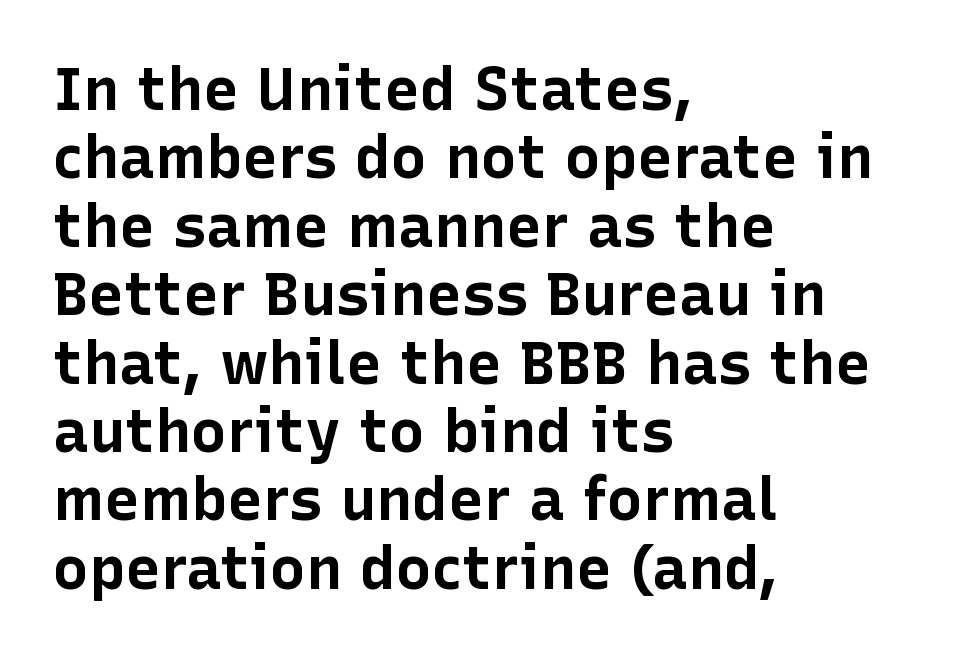
Look at the stroke-to-counter ratio: heavy, a bold. The passage shown stacks its lines with hardly any gap. Underlining? Definitely not there. Varying glyph widths throughout — classic text-font behaviour.
